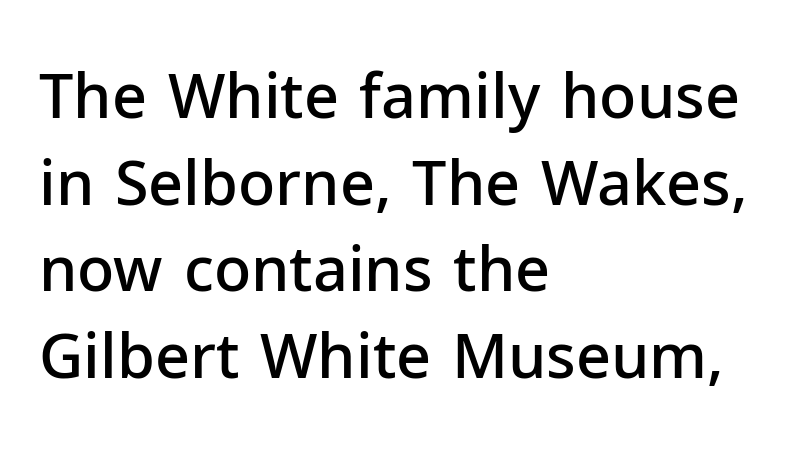
The image shows 61 px semibold sans-serif type, upright; set left-aligned, normal line spacing (1.42x), normal letter spacing, not underlined; low stroke contrast and a medium x-height.
